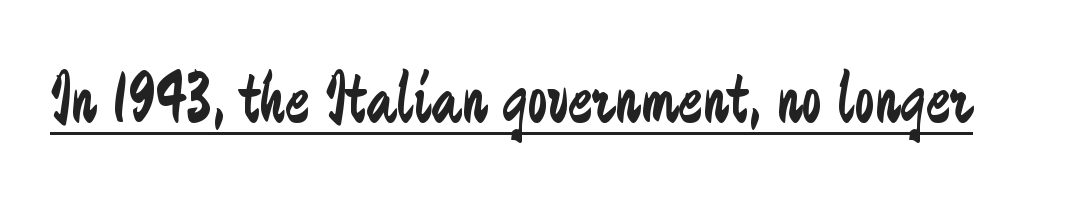
Q: Is the text bold? A: No.
Q: Is the text italic (slanted)? A: Yes.
Q: Is the typeface a serif or a sans-serif typeface? A: Sans-serif.
Q: Is the text underlined? A: Yes.
Q: Is the spacing between letters normal or unusually wide? A: Normal.
Q: Width (condensed, normal, or wide)? A: Condensed.
Q: Stroke contrast? A: Low.
Q: x-height? A: Small.
Q: Monospaced? A: No.
